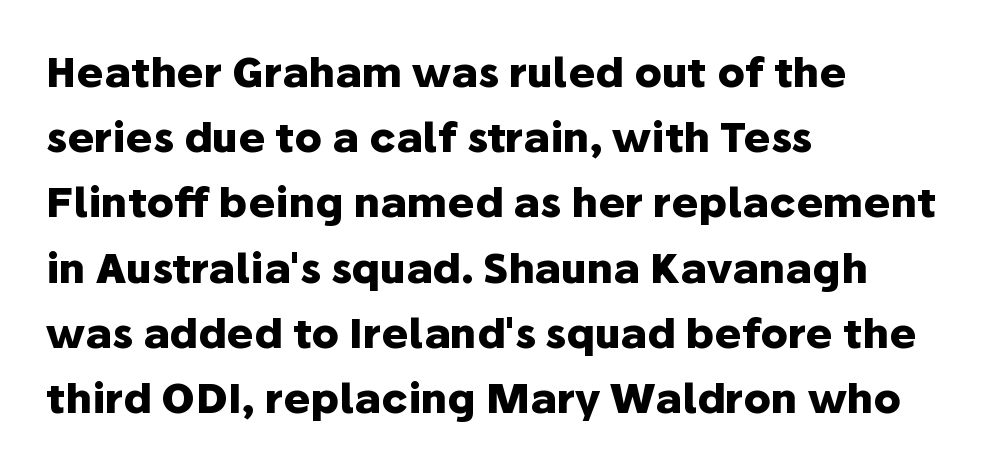
The compositor pushed each line to the left boundary. Plain, unruled lines of type. Style check: upright. Leading matches the norm, producing a regular column.
